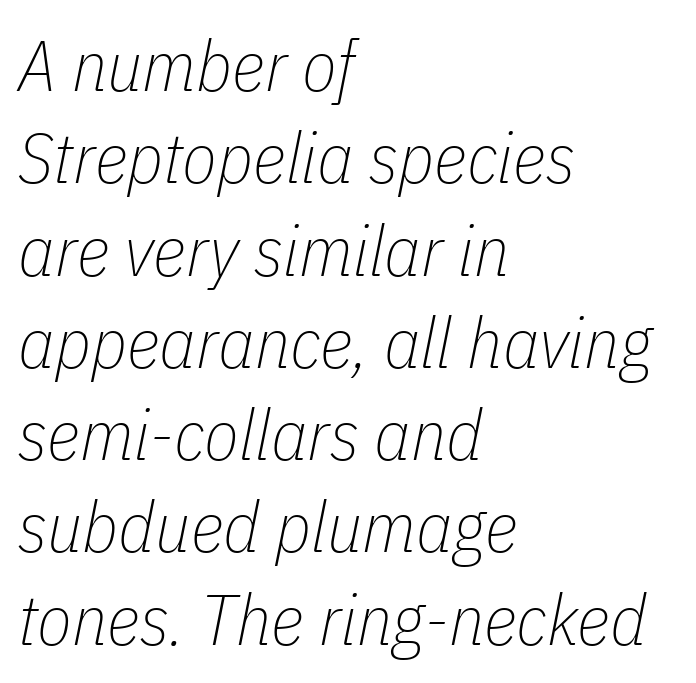
{"italic": "yes", "lean": "right", "slant_degrees": 11, "bold": "no", "weight": "thin", "width": "condensed", "stroke_contrast": "low", "x_height": "medium", "monospaced": "no", "underline": "no", "align": "left", "line_spacing": "normal", "line_spacing_ratio": 1.3, "letter_spacing": "normal", "letter_spacing_em": 0.0, "glyph_px": 71}
